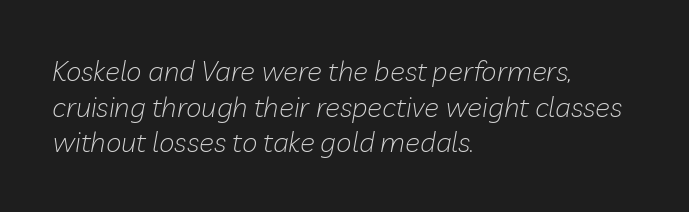
Q: Is the text bold? A: No.
Q: Is the text italic (slanted)? A: Yes, it leans right by about 10 degrees.
Q: Is the text underlined? A: No.
Q: How is the paragraph aligned? A: Left-aligned.
Q: Is the spacing between letters normal or unusually wide? A: Normal.
Q: Is the spacing between lines tight, normal or loose? A: Normal.
Q: Width (condensed, normal, or wide)? A: Normal.
Q: Stroke contrast? A: Low.
Q: x-height? A: Medium.
Q: Monospaced? A: No.
